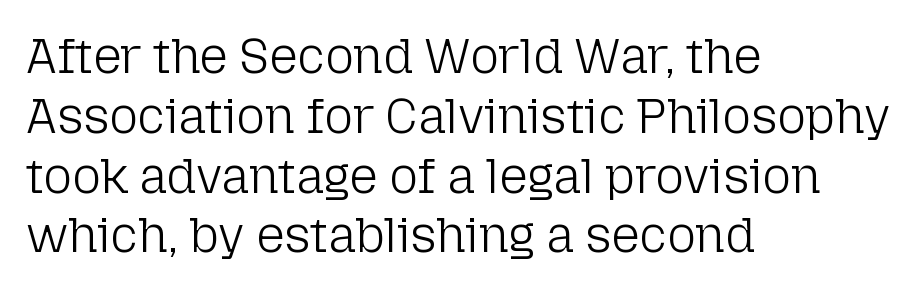
Q: Is the text bold? A: No.
Q: Is the text italic (slanted)? A: No, it is upright.
Q: Is the typeface a serif or a sans-serif typeface? A: Sans-serif.
Q: Is the text underlined? A: No.
Q: How is the paragraph aligned? A: Left-aligned.
Q: Is the spacing between letters normal or unusually wide? A: Normal.
Q: Width (condensed, normal, or wide)? A: Normal.
Q: Stroke contrast? A: Low.
Q: x-height? A: Medium.
Q: Monospaced? A: No.
